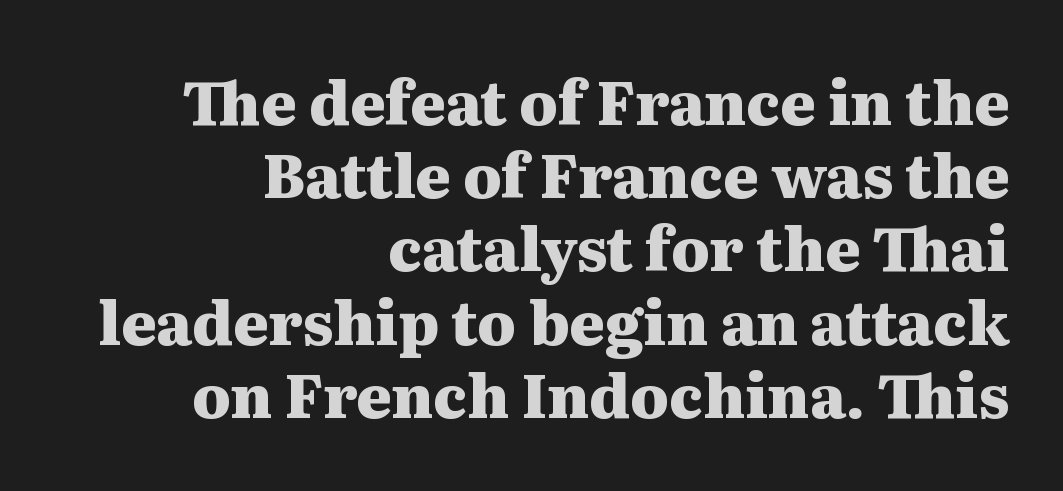
The image shows 60 px heavy, wide serif type, upright; set right-aligned, line spacing 1.22x, normal letter spacing, not underlined; medium stroke contrast and a medium x-height.
